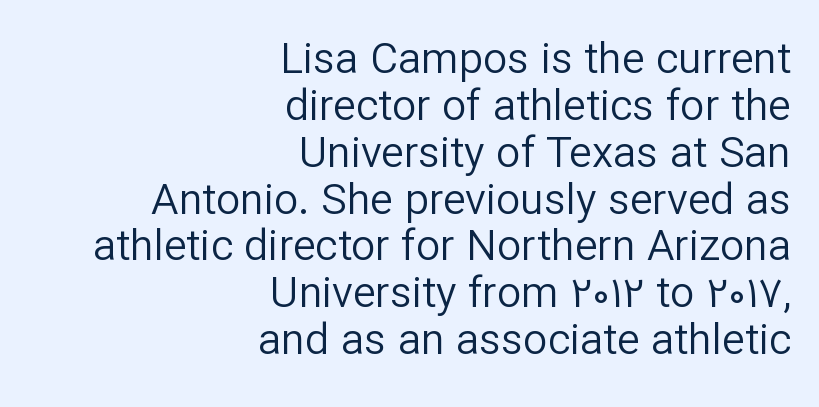
Interline gaps are noticeably narrow in this sample. You can tell from the bare stems that sans-serif type was used. The space directly below the letters is spotless. Spacing verdict: proportional, widths tailored to each character.
